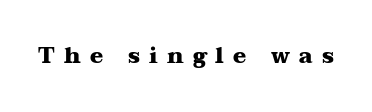
Is there any slant? The stems are plumb. Look at the tracking — it's clearly loosened, letters drifting apart. Descenders hang freely into open space. The font is running at its bold setting.
